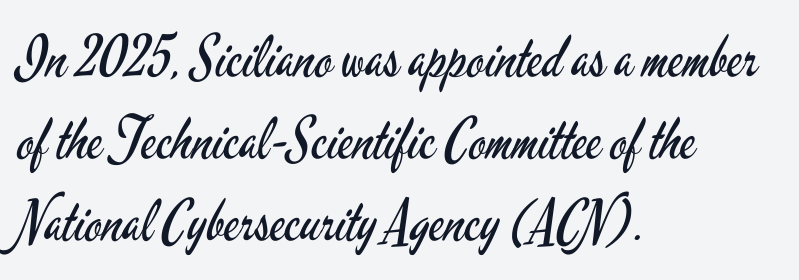
{"serif": "no", "bold": "no", "weight": "regular", "width": "condensed", "stroke_contrast": "low", "x_height": "small", "monospaced": "no", "underline": "no", "align": "left", "line_spacing": "normal", "line_spacing_ratio": 1.44, "letter_spacing": "normal", "letter_spacing_em": 0.0, "glyph_px": 57}
